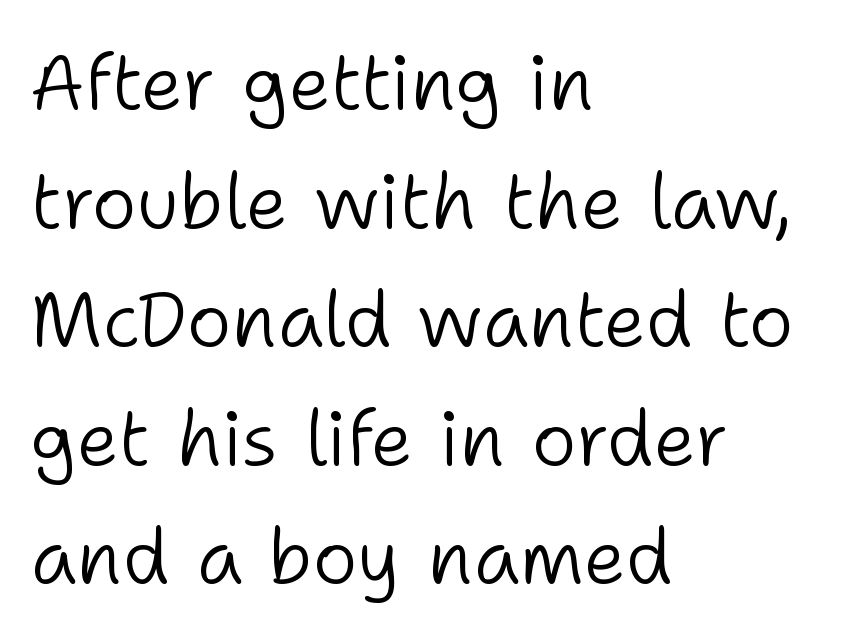
Horizontal bands of white between lines are of average thickness. Varying glyph widths throughout — classic text-font behaviour. The space directly below the letters is spotless. The typesetting does not lean heavy: it is not bold.
